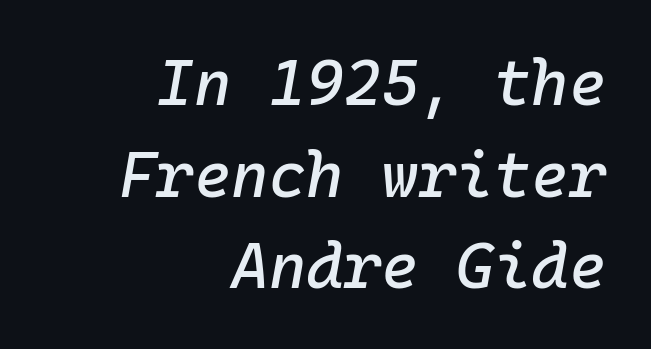
In terms of posture, this sample is oblique. Leading matches the norm, producing a regular column. Words float on clear page, feet unadorned. The passage shown has conventional tracking throughout. In CSS terms this would be text-align: right.
